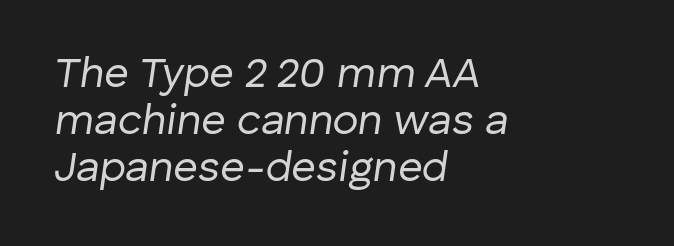
Each letter keeps its own natural width here, so spacing adapts to shape. These lines keep a tight, regular rhythm from letter to letter. The area under the type is left untouched. Quick note: interline space is minimal. The ragged edge is on the right, which tells us the setting is flush left. Weight class: somewhere from thin through regular.
